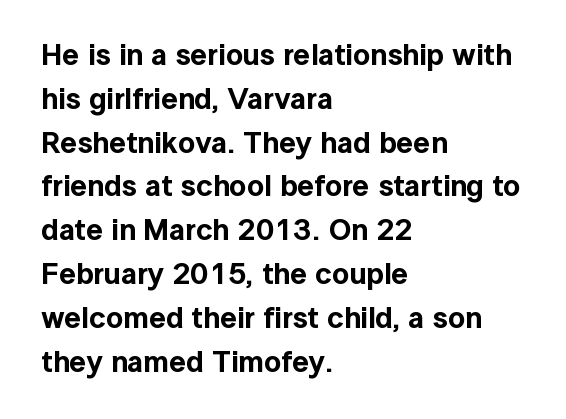
The image shows 30 px sans-serif type, upright; set left-aligned, normal line spacing (1.46x), normal letter spacing, not underlined; a medium x-height.
